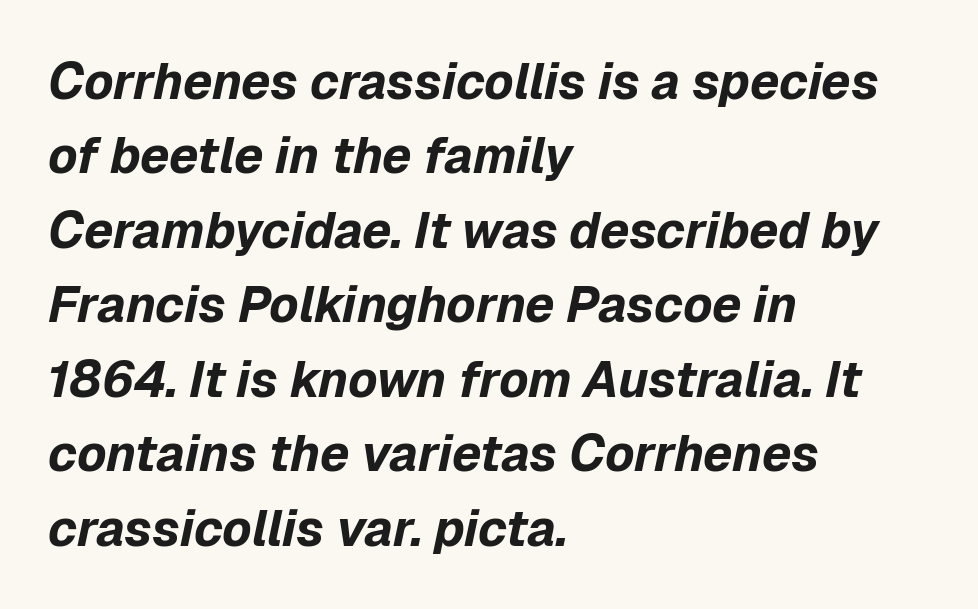
Q: Is the text bold? A: Yes.
Q: Is the text italic (slanted)? A: Yes, it leans right by about 12 degrees.
Q: Is the text underlined? A: No.
Q: How is the paragraph aligned? A: Left-aligned.
Q: Is the spacing between letters normal or unusually wide? A: Normal.
Q: Is the spacing between lines tight, normal or loose? A: Normal.
Q: Width (condensed, normal, or wide)? A: Normal.
Q: Stroke contrast? A: Low.
Q: x-height? A: Medium.
Q: Monospaced? A: No.
